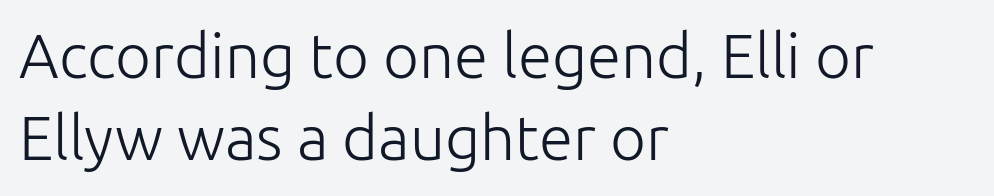
Q: Is the text bold? A: No.
Q: Is the text italic (slanted)? A: No, it is upright.
Q: Is the typeface a serif or a sans-serif typeface? A: Sans-serif.
Q: Is the text underlined? A: No.
Q: How is the paragraph aligned? A: Left-aligned.
Q: Is the spacing between letters normal or unusually wide? A: Normal.
Q: Is the spacing between lines tight, normal or loose? A: Normal.
Q: Width (condensed, normal, or wide)? A: Normal.
Q: Stroke contrast? A: Low.
Q: x-height? A: Medium.
Q: Monospaced? A: No.
